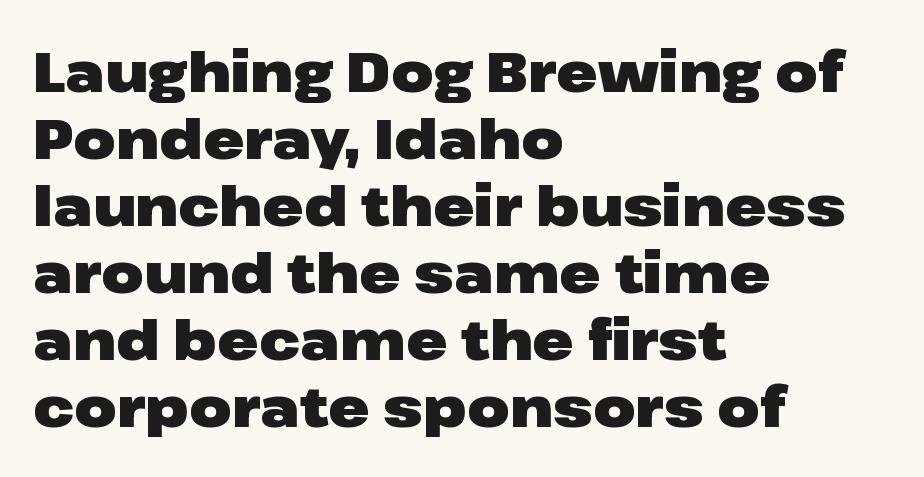
{"serif": "no", "italic": "no", "bold": "yes", "weight": "heavy", "width": "wide", "stroke_contrast": "low", "x_height": "medium", "monospaced": "no", "underline": "no", "align": "left", "line_spacing_ratio": 1.22, "letter_spacing": "normal", "letter_spacing_em": 0.0, "glyph_px": 55}
